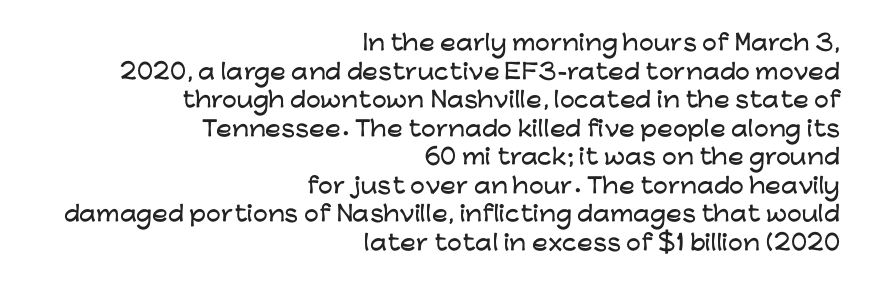
The image shows 21 px text type, upright; set right-aligned, normal line spacing (1.36x), normal letter spacing, not underlined.
